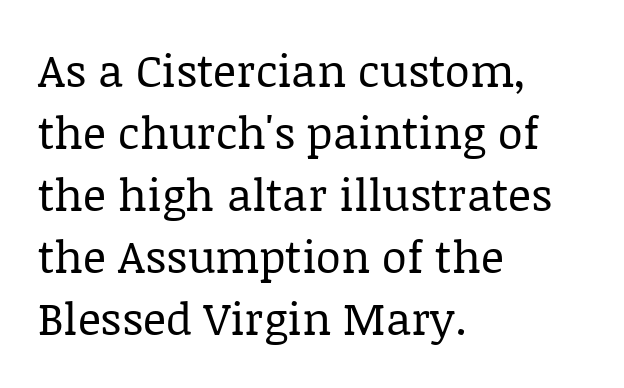
{"serif": "yes", "italic": "no", "bold": "no", "weight": "regular", "width": "normal", "stroke_contrast": "low", "x_height": "large", "monospaced": "no", "underline": "no", "align": "left", "line_spacing": "normal", "line_spacing_ratio": 1.38, "letter_spacing": "normal", "letter_spacing_em": 0.0, "glyph_px": 45}
